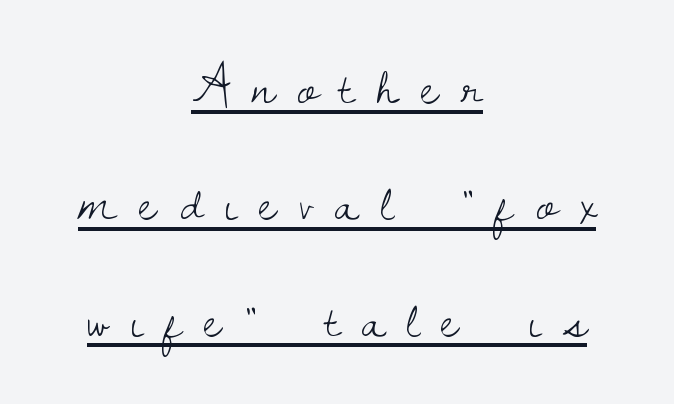
Leading: increased. The passage shown is typed in a proportional face where columns would drift. Short and long lines alike share a common midpoint. Is there an underline? Yes — a line sits under the letters. The cut favours lightness, reaching ordinary text weight at its darkest.
